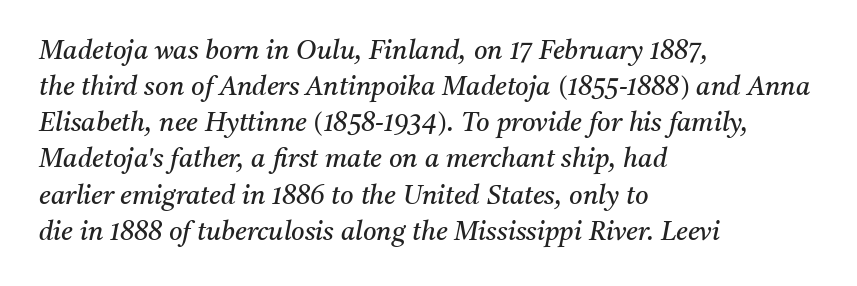
The image shows 26 px text type, italic (leaning right); set left-aligned, normal line spacing (1.39x), normal letter spacing, not underlined.
